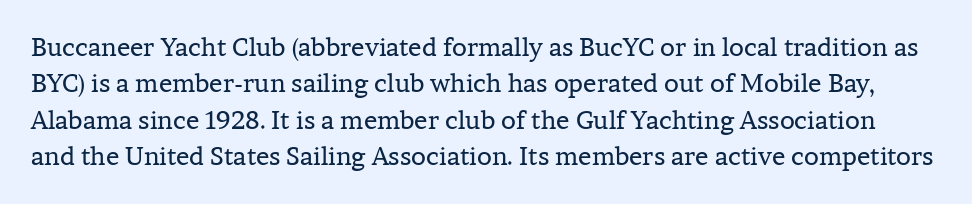
Q: Is the text bold? A: No.
Q: Is the text italic (slanted)? A: No, it is upright.
Q: Is the text underlined? A: No.
Q: Is the spacing between letters normal or unusually wide? A: Normal.
Q: Is the spacing between lines tight, normal or loose? A: Normal.
